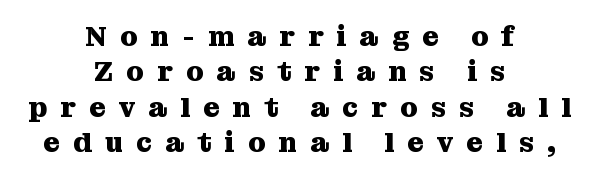
Casual observation: everything's sitting right in the middle. Looks like regular typesetting: each glyph gets only the width it needs. The type sits square on the baseline with zero lean. Look at the tracking — it's clearly loosened, letters drifting apart.
